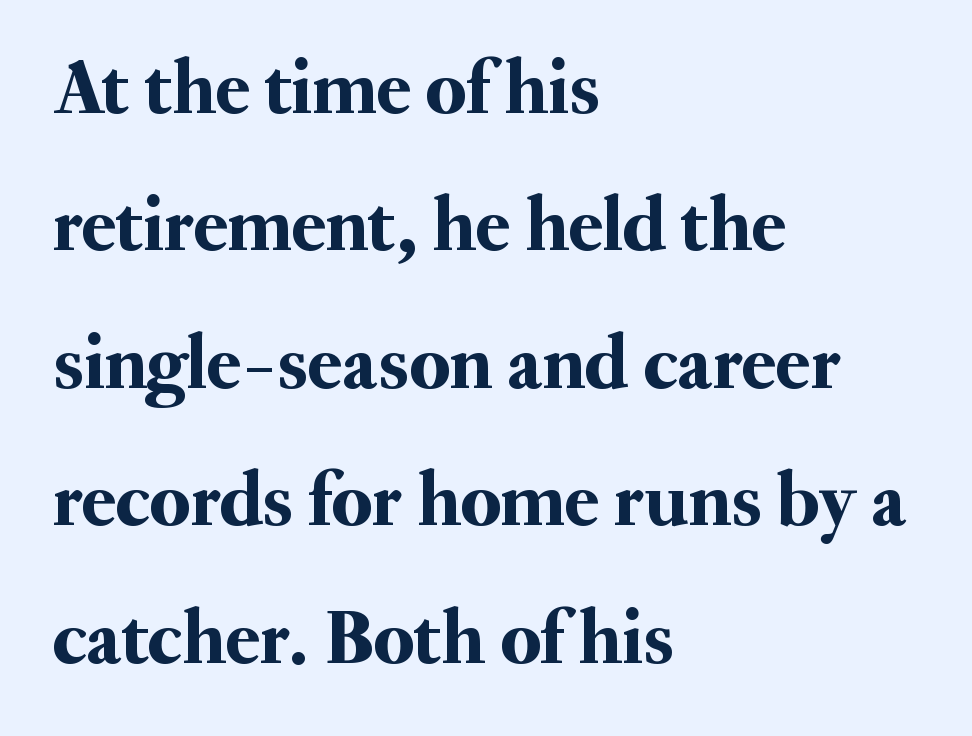
The image shows 79 px serif type, upright; set left-aligned, line spacing 1.74x, normal letter spacing, not underlined; medium stroke contrast and a small x-height.
